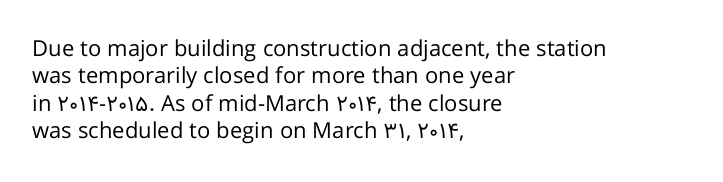
The image shows 22 px text type, upright; set left-aligned, line spacing 1.24x, normal letter spacing, not underlined.
